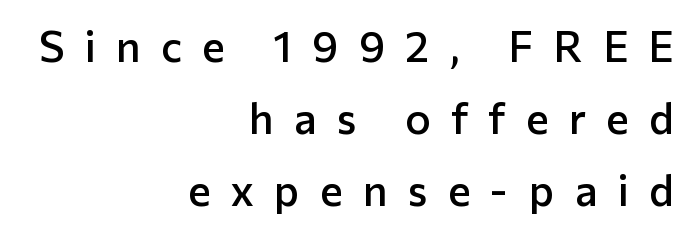
Students, observe: this is what conventionally led text looks like. Weight: semibold (demi). What stands out about the letter spacing? Its width — letters are far apart. Horizontal alignment here is rightward, an uncommon choice for prose. Posture: straight, roman, zero tilt. Looks like regular typesetting: each glyph gets only the width it needs.
